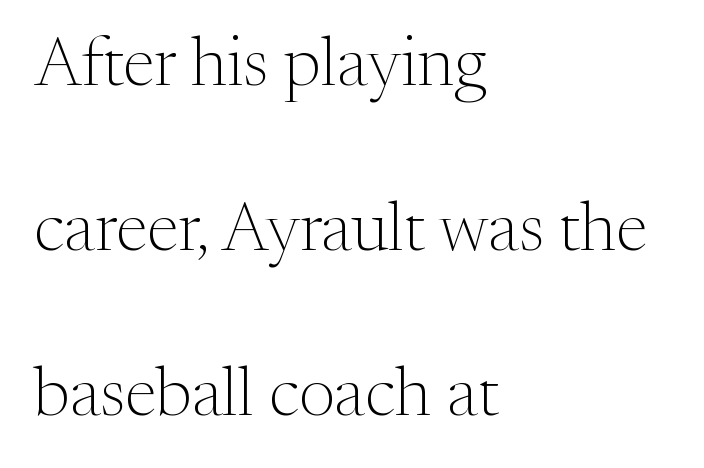
The cut favours lightness, reaching ordinary text weight at its darkest. Clear beneath every line of the passage. Short note: letters normally spaced. Successive baselines arrive slowly, with a big drop between each. Notice how the stems are strictly vertical — no italics here. The letters carry serifs — small finishing strokes at the ends of their stems.
